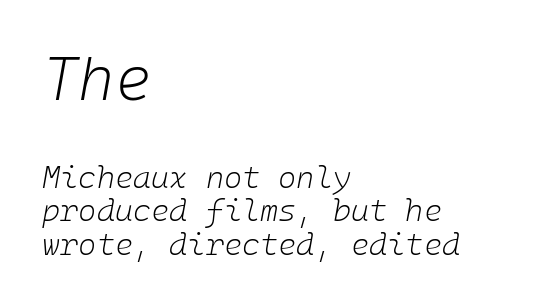
Q: Is the text bold? A: No.
Q: Is the text italic (slanted)? A: Yes, it leans right by about 10 degrees.
Q: Is the text underlined? A: No.
Q: How is the paragraph aligned? A: Left-aligned.
Q: Is the spacing between letters normal or unusually wide? A: Normal.
Q: Is the spacing between lines tight, normal or loose? A: Tight.
Q: Which block of text is set in a larger size, the first (top) or the second (bottom)? A: The first (top) one.
Q: Width (condensed, normal, or wide)? A: Normal.
Q: Stroke contrast? A: Low.
Q: x-height? A: Medium.
